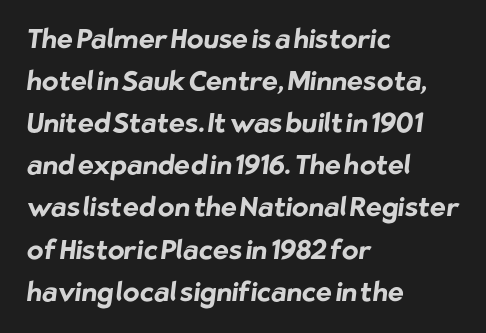
The image shows 27 px bold type; set left-aligned, normal line spacing (1.56x), normal letter spacing, not underlined.
